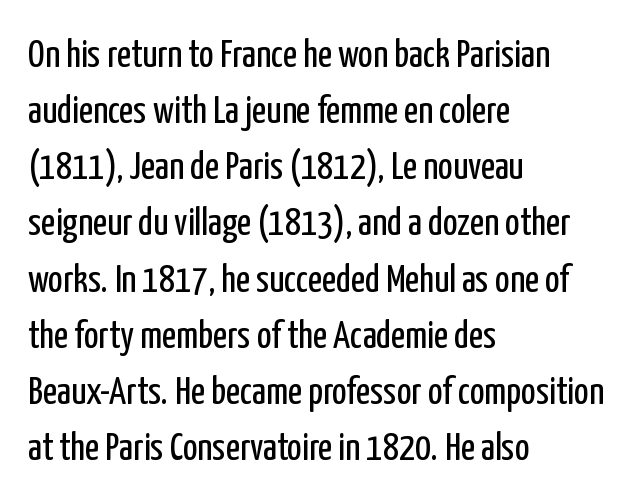
No extra ink here — the face is not bold. Which margin do the lines hug? The left one — the right edge is uneven. Anything drawn beneath the words? Only blank space. Students, observe: this is what conventionally led text looks like. The type is set solid horizontally, with unmodified tracking.
